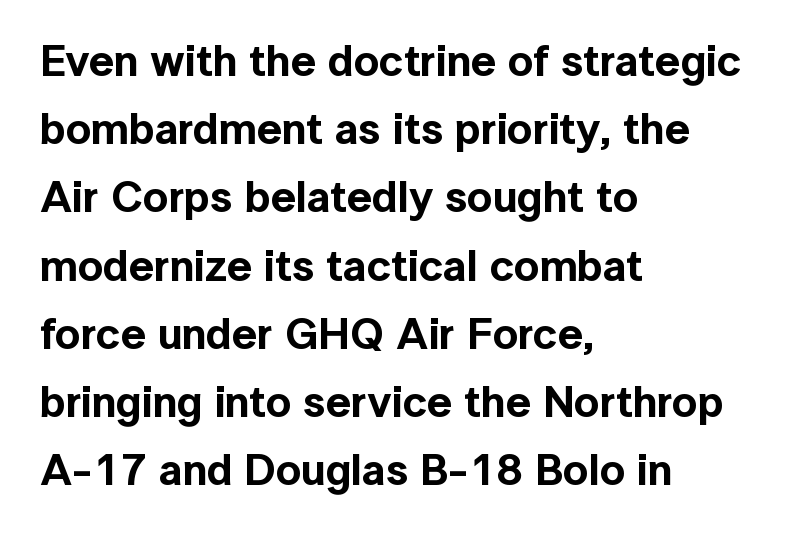
The image shows 44 px sans-serif type, upright; set left-aligned, normal line spacing (1.55x), normal letter spacing, not underlined; a medium x-height.
